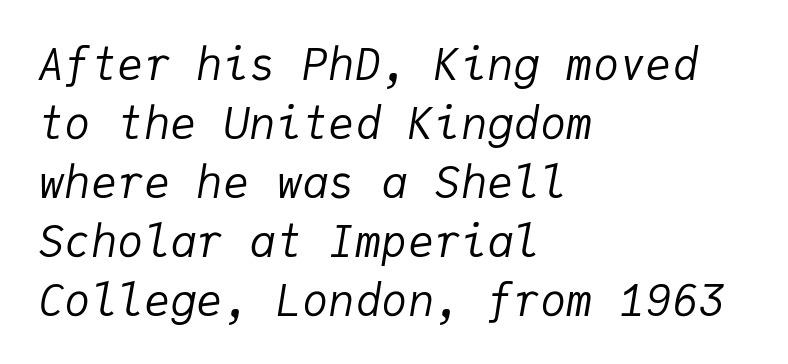
The image shows 44 px regular-weight type, italic (leaning right), monospaced; set left-aligned, normal line spacing (1.34x), normal letter spacing, not underlined; low stroke contrast and a medium x-height.
